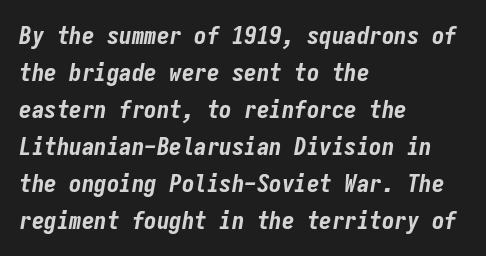
Q: Is the text bold? A: Yes.
Q: Is the text italic (slanted)? A: Yes, it leans right by about 9 degrees.
Q: Is the text underlined? A: No.
Q: How is the paragraph aligned? A: Left-aligned.
Q: Is the spacing between letters normal or unusually wide? A: Normal.
Q: Is the spacing between lines tight, normal or loose? A: Normal.
